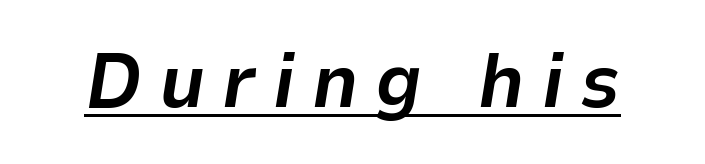
{"italic": "yes", "lean": "right", "slant_degrees": 9, "bold": "yes", "weight": "bold", "width": "normal", "stroke_contrast": "low", "x_height": "medium", "monospaced": "no", "underline": "yes", "letter_spacing": "wide", "letter_spacing_em": 0.22, "glyph_px": 77}
